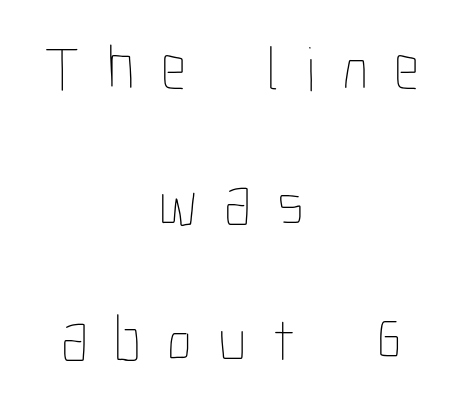
{"italic": "no", "bold": "no", "weight": "thin", "width": "condensed", "stroke_contrast": "low", "x_height": "medium", "monospaced": "no", "underline": "no", "align": "center", "line_spacing": "loose", "line_spacing_ratio": 2.16, "letter_spacing": "wide", "letter_spacing_em": 0.42, "glyph_px": 63}
